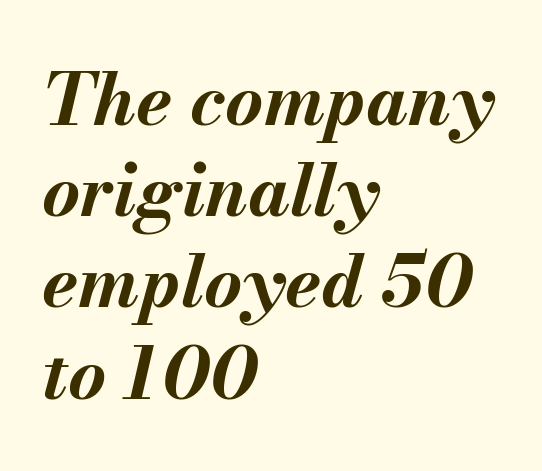
Q: Is the text bold? A: Yes.
Q: Is the text italic (slanted)? A: Yes, it leans right by about 13 degrees.
Q: Is the text underlined? A: No.
Q: How is the paragraph aligned? A: Left-aligned.
Q: Is the spacing between letters normal or unusually wide? A: Normal.
Q: Is the spacing between lines tight, normal or loose? A: Normal.
Q: Width (condensed, normal, or wide)? A: Normal.
Q: Stroke contrast? A: Medium.
Q: x-height? A: Small.
Q: Monospaced? A: No.
